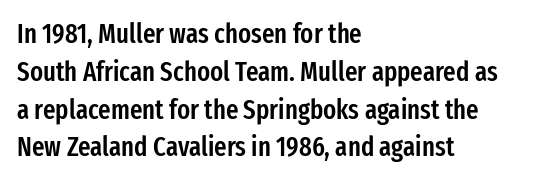
The image shows 27 px text type, upright; set left-aligned, normal line spacing (1.4x), normal letter spacing, not underlined.
